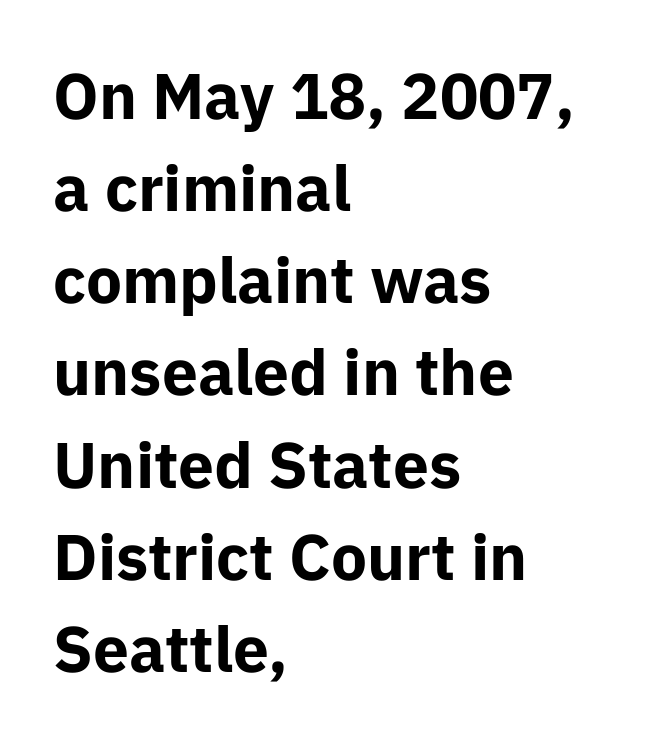
{"serif": "no", "italic": "no", "bold": "yes", "weight": "bold", "width": "normal", "stroke_contrast": "low", "x_height": "medium", "monospaced": "no", "underline": "no", "align": "left", "line_spacing": "normal", "line_spacing_ratio": 1.44, "letter_spacing": "normal", "letter_spacing_em": 0.0, "glyph_px": 64}
